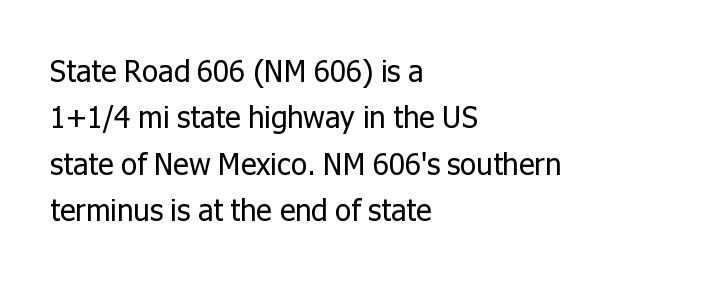
Nope, not italic — everything's standing straight. Alignment: flush left. The area under the type is left untouched. Students, observe: this is what conventionally led text looks like.
